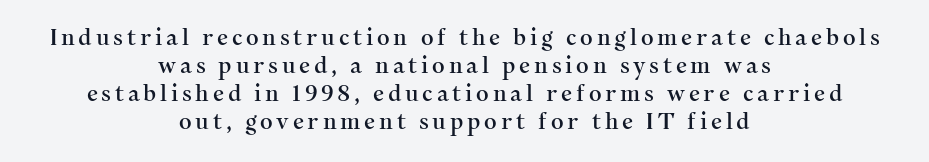
{"italic": "no", "underline": "no", "align": "center", "line_spacing": "normal", "line_spacing_ratio": 1.28, "glyph_px": 22}
